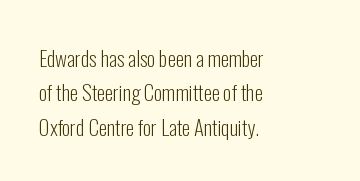
Leading: standard. Think standard paragraph weight, or any step lighter than that. The lines in this sample share a left origin and differ only in where they stop. Posture: vertical.
